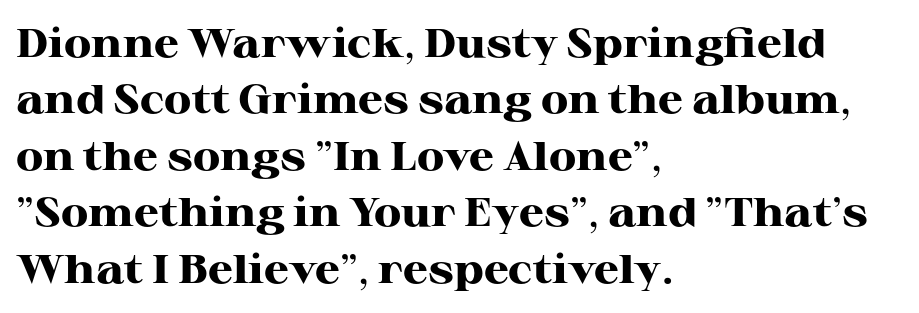
Q: Is the text bold? A: Yes.
Q: Is the text italic (slanted)? A: No, it is upright.
Q: Is the typeface a serif or a sans-serif typeface? A: Serif.
Q: Is the text underlined? A: No.
Q: How is the paragraph aligned? A: Left-aligned.
Q: Is the spacing between letters normal or unusually wide? A: Normal.
Q: Is the spacing between lines tight, normal or loose? A: Normal.
Q: Width (condensed, normal, or wide)? A: Wide.
Q: Stroke contrast? A: High.
Q: x-height? A: Medium.
Q: Monospaced? A: No.
